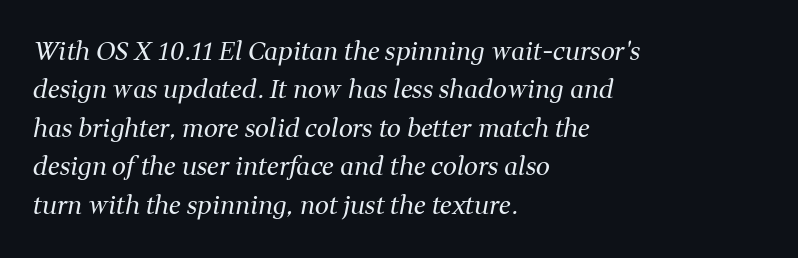
Q: Is the text bold? A: No.
Q: Is the text italic (slanted)? A: Yes, it leans right by about 11 degrees.
Q: Is the text underlined? A: No.
Q: How is the paragraph aligned? A: Left-aligned.
Q: Is the spacing between letters normal or unusually wide? A: Normal.
Q: Is the spacing between lines tight, normal or loose? A: Normal.
